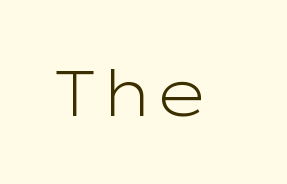
{"serif": "no", "italic": "no", "bold": "no", "weight": "light", "width": "wide", "stroke_contrast": "low", "x_height": "medium", "monospaced": "no", "underline": "no", "letter_spacing": "normal", "letter_spacing_em": 0.0, "glyph_px": 64}
